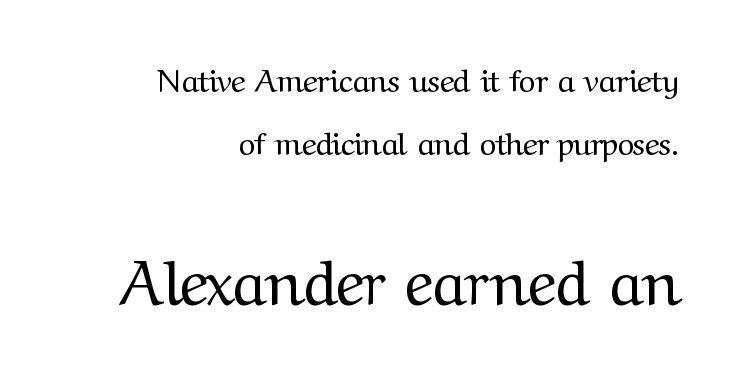
The image shows 63 px regular-weight serif type, upright; set right-aligned, loose line spacing (1.96x), normal letter spacing, not underlined; the second (bottom) block is 1.97x larger; medium stroke contrast and a medium x-height.
